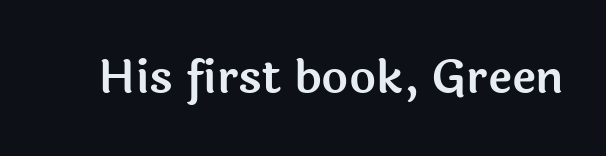
I'd call this a sans setting — the letters go barefoot. Looks like regular typesetting: each glyph gets only the width it needs. Vertical strokes here are truly vertical. The gaps between neighbouring characters are ordinary and unremarkable. The space beneath each line is pristine and unruled.
